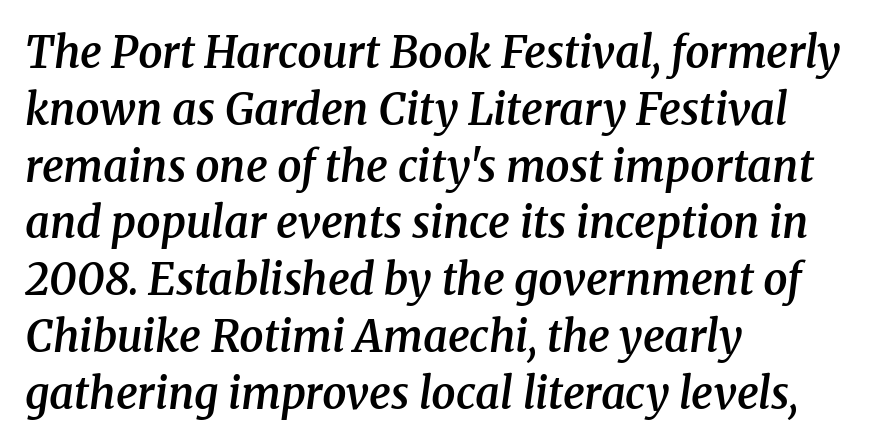
What weight is shown? A semibold, between regular and bold. Words appear dense and cohesive because spacing is normal. You could not count columns in this text — the font is proportionally spaced. Serif or sans? Serif — the stroke terminals have little feet.
